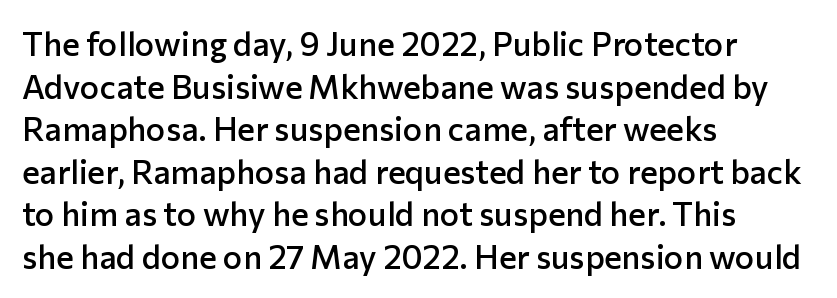
Tall strokes in this sample are plumb rather than angled. The rag falls on the right side of this text block. Compared with an ordinary text face, these strokes are moderately heavier — a semibold. Character widths vary here, with narrow letters taking less room than wide ones. In terms of letterspacing, this is plain default setting.
